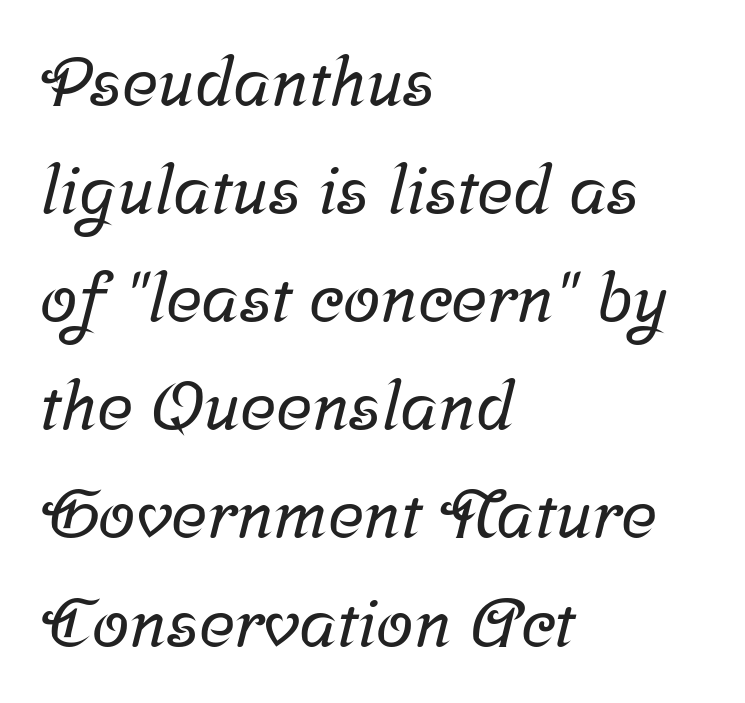
The image shows 68 px text type; set left-aligned, normal line spacing (1.59x), normal letter spacing, not underlined; low stroke contrast and a medium x-height.
